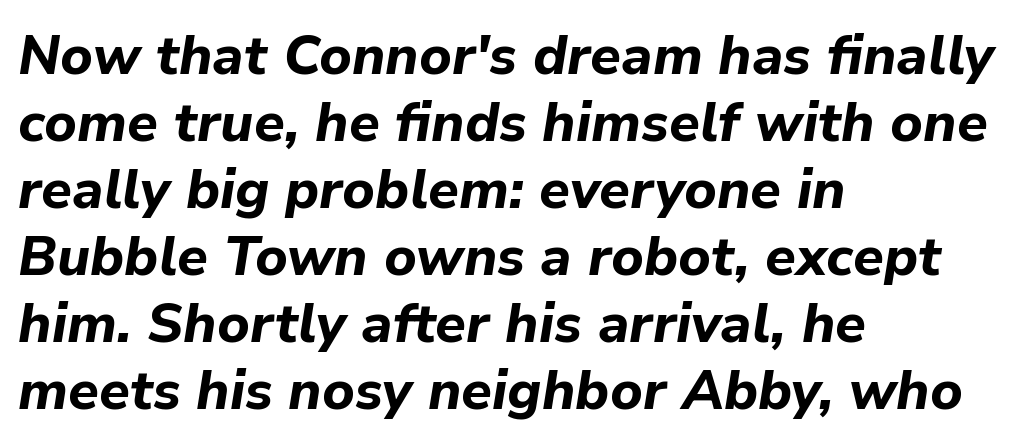
The image shows 55 px bold type, italic (leaning right); set left-aligned, line spacing 1.22x, normal letter spacing, not underlined; low stroke contrast and a medium x-height.
